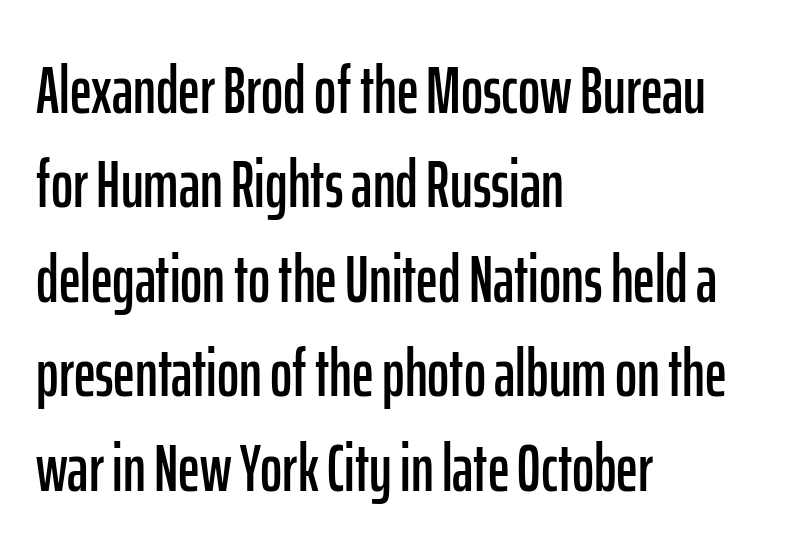
Q: Is the text italic (slanted)? A: No, it is upright.
Q: Is the typeface a serif or a sans-serif typeface? A: Sans-serif.
Q: Is the text underlined? A: No.
Q: How is the paragraph aligned? A: Left-aligned.
Q: Is the spacing between letters normal or unusually wide? A: Normal.
Q: Is the spacing between lines tight, normal or loose? A: Normal.
Q: Width (condensed, normal, or wide)? A: Condensed.
Q: Stroke contrast? A: Low.
Q: x-height? A: Medium.
Q: Monospaced? A: No.
